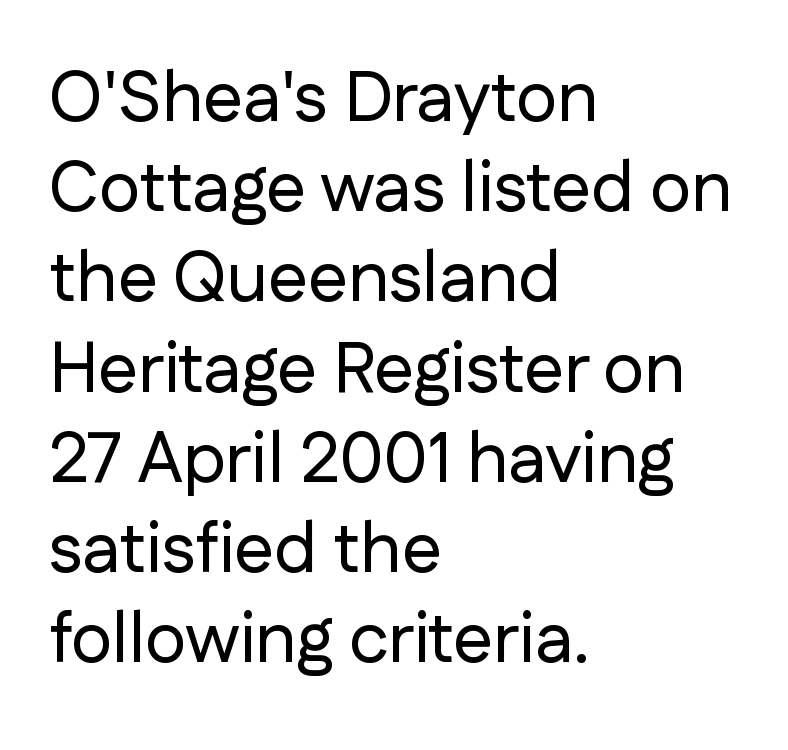
The image shows 71 px sans-serif type, upright; set left-aligned, normal line spacing (1.27x), normal letter spacing, not underlined; low stroke contrast and a medium x-height.
